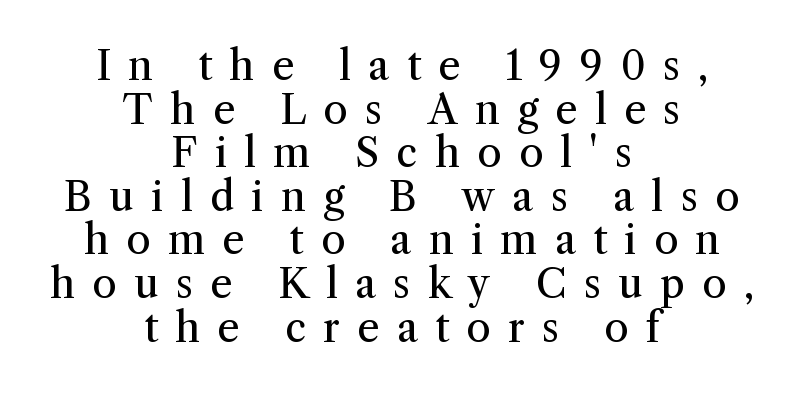
The image shows 40 px regular-weight serif type, upright; set centered, tight line spacing (1.09x), unusually wide letter spacing (+0.43 em), not underlined; medium stroke contrast and a medium x-height.
